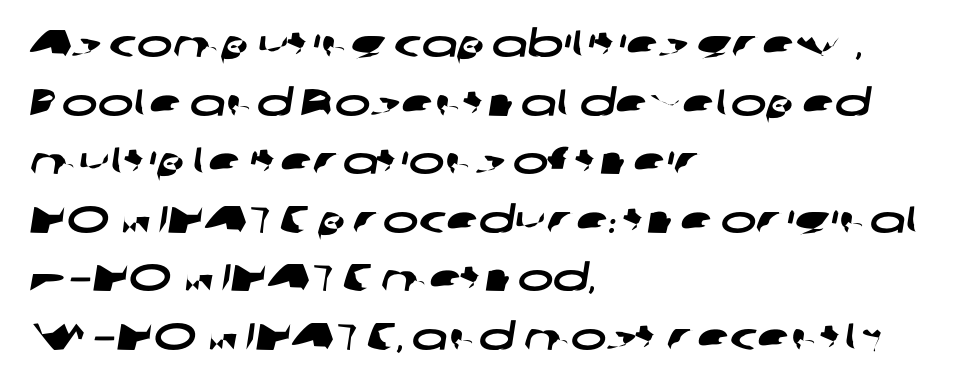
The image shows 38 px wide sans-serif type; set left-aligned, normal line spacing (1.54x), normal letter spacing, not underlined; low stroke contrast and a medium x-height.
